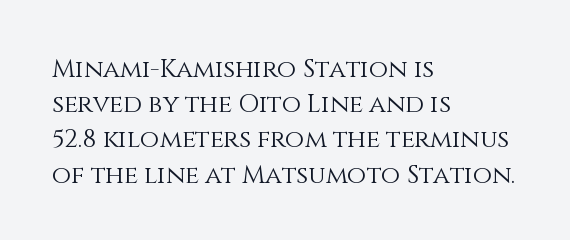
{"italic": "no", "bold": "no", "underline": "no", "align": "left", "line_spacing": "normal", "line_spacing_ratio": 1.41, "letter_spacing": "normal", "letter_spacing_em": 0.0, "glyph_px": 25}
